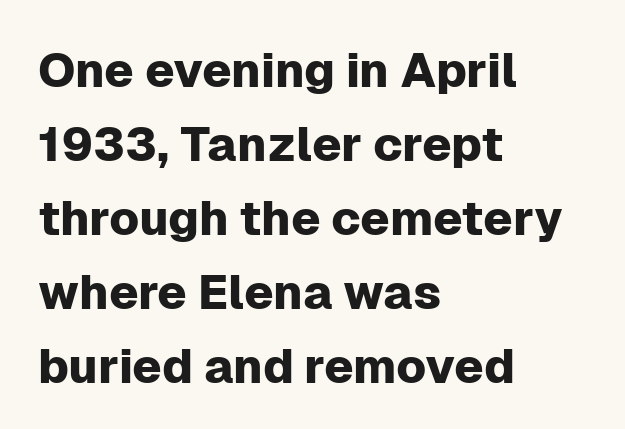
{"serif": "no", "italic": "no", "width": "normal", "stroke_contrast": "low", "x_height": "medium", "monospaced": "no", "underline": "no", "align": "left", "line_spacing": "normal", "line_spacing_ratio": 1.54, "letter_spacing": "normal", "letter_spacing_em": 0.0, "glyph_px": 48}
